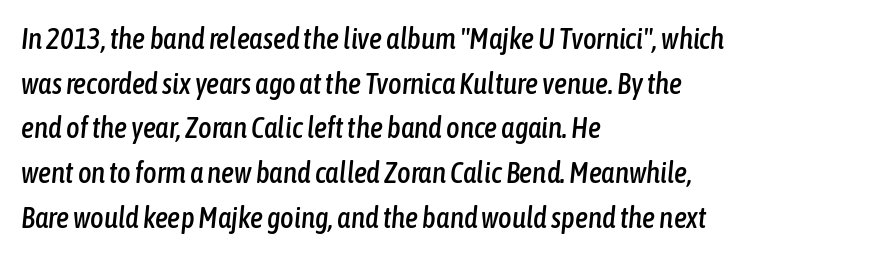
Spacing verdict: proportional, widths tailored to each character. Clear beneath every line of the passage. Does the copy run flush right? No — it runs flush left. In terms of letterspacing, this is plain default setting. What's the leading like? Ordinary, nothing unusual.
